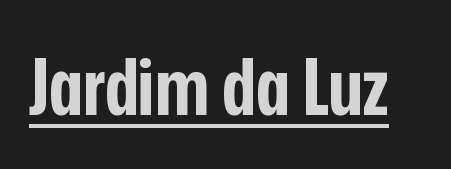
The image shows 78 px bold, condensed sans-serif type, upright; set normal letter spacing, underlined; low stroke contrast and a medium x-height.
